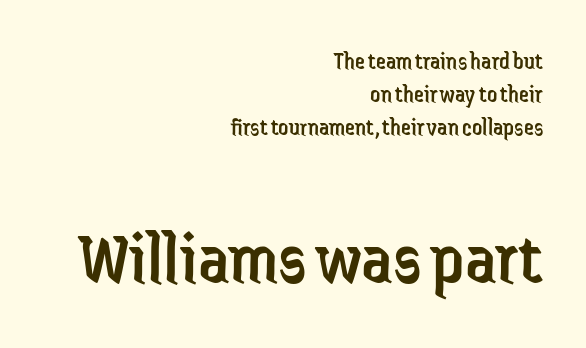
Q: Is the text bold? A: No.
Q: Is the text italic (slanted)? A: No, it is upright.
Q: Is the typeface a serif or a sans-serif typeface? A: Sans-serif.
Q: Is the text underlined? A: No.
Q: How is the paragraph aligned? A: Right-aligned.
Q: Is the spacing between letters normal or unusually wide? A: Normal.
Q: Is the spacing between lines tight, normal or loose? A: Normal.
Q: Which block of text is set in a larger size, the first (top) or the second (bottom)? A: The second (bottom) one.
Q: Width (condensed, normal, or wide)? A: Condensed.
Q: Stroke contrast? A: Low.
Q: x-height? A: Medium.
Q: Monospaced? A: No.
